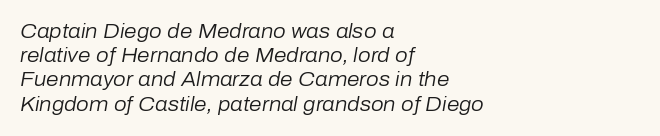
Weight: not bold — regular or lighter. Left-aligned paragraph, ragged on the right. A typesetter would mark this as italic. No word sits above an underline. Words appear dense and cohesive because spacing is normal.
